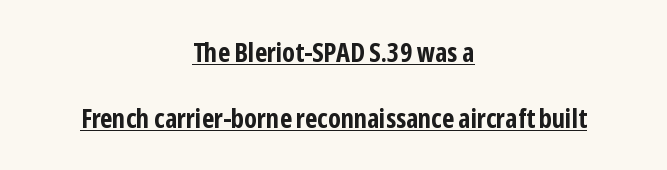
The image shows 27 px bold type, upright; set centered, loose line spacing (2.45x), normal letter spacing, underlined.
